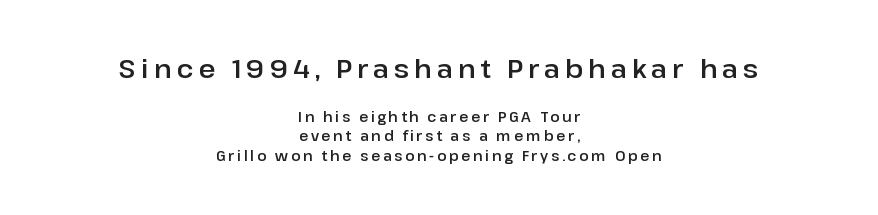
No word sits above an underline. No italicization has been applied; the sample stays upright. Compare the two chunks: the upper has the greater cap height. Horizontal alignment here is central, giving a formal, balanced look. Evenly set lines give the paragraph a standard silhouette.
